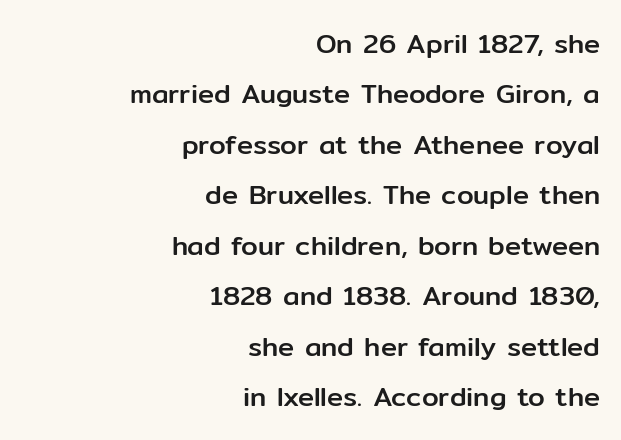
The image shows 27 px text type, upright; set right-aligned, line spacing 1.87x, normal letter spacing, not underlined.
